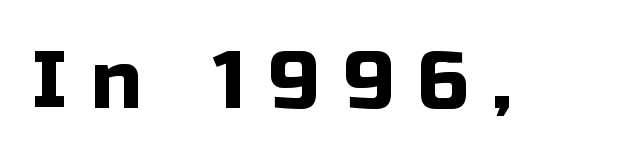
{"serif": "no", "italic": "no", "width": "normal", "stroke_contrast": "low", "x_height": "medium", "monospaced": "no", "underline": "no", "letter_spacing": "wide", "letter_spacing_em": 0.3, "glyph_px": 80}
